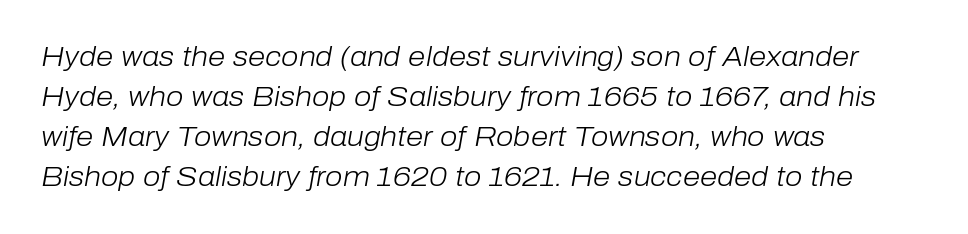
{"italic": "yes", "lean": "right", "slant_degrees": 10, "bold": "no", "weight": "light", "width": "normal", "stroke_contrast": "low", "x_height": "medium", "monospaced": "no", "underline": "no", "align": "left", "line_spacing": "normal", "line_spacing_ratio": 1.43, "letter_spacing": "normal", "letter_spacing_em": 0.0, "glyph_px": 28}
